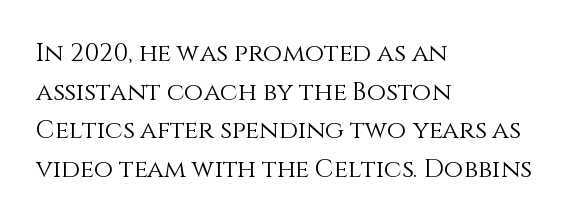
Q: Is the text bold? A: No.
Q: Is the text italic (slanted)? A: No, it is upright.
Q: Is the text underlined? A: No.
Q: How is the paragraph aligned? A: Left-aligned.
Q: Is the spacing between letters normal or unusually wide? A: Normal.
Q: Is the spacing between lines tight, normal or loose? A: Normal.
